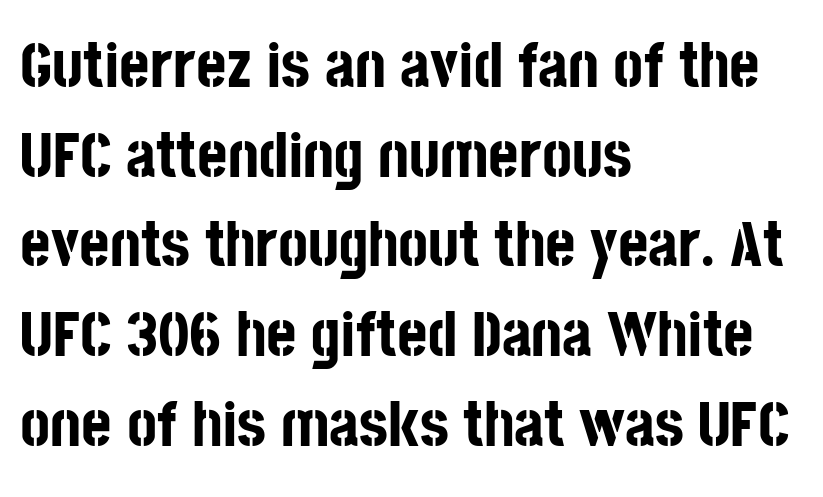
Q: Is the text bold? A: Yes.
Q: Is the text italic (slanted)? A: No, it is upright.
Q: Is the typeface a serif or a sans-serif typeface? A: Sans-serif.
Q: Is the text underlined? A: No.
Q: How is the paragraph aligned? A: Left-aligned.
Q: Is the spacing between letters normal or unusually wide? A: Normal.
Q: Is the spacing between lines tight, normal or loose? A: Normal.
Q: Width (condensed, normal, or wide)? A: Condensed.
Q: Stroke contrast? A: Low.
Q: x-height? A: Large.
Q: Monospaced? A: No.
